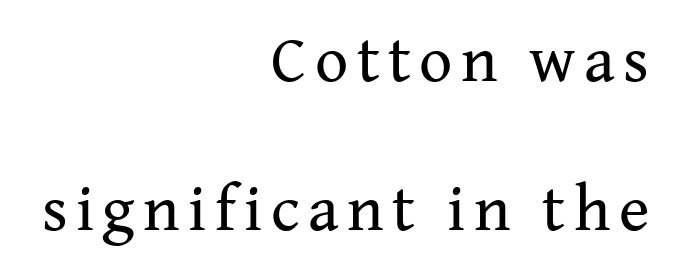
The line-height multiplier appears high, well above default. The zone under the glyphs is completely vacant. A roman cut, with each character standing at attention. Ink coverage per letter is moderate at most. Here the designer chose a conventional face with non-uniform glyph widths.
